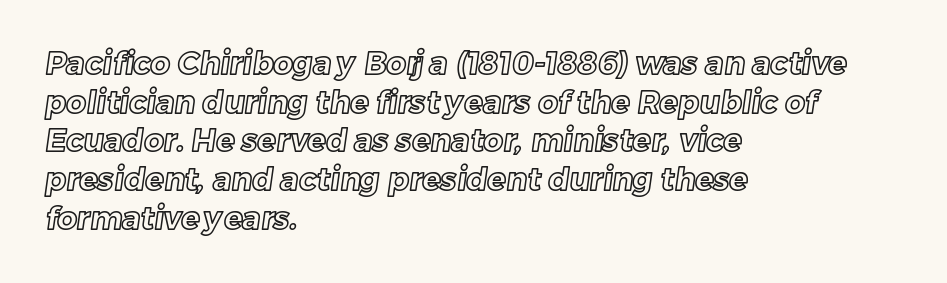
The image shows 31 px text type; set left-aligned, normal line spacing (1.25x), normal letter spacing, not underlined; a medium x-height.
